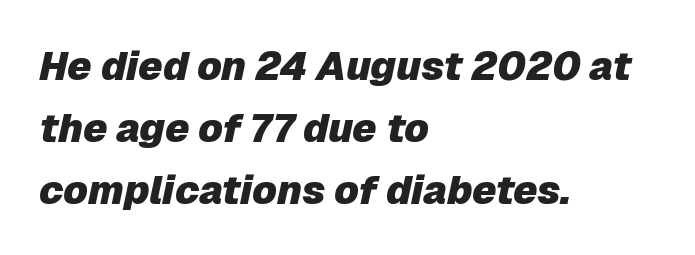
{"italic": "yes", "lean": "right", "slant_degrees": 12, "bold": "yes", "weight": "heavy", "width": "normal", "stroke_contrast": "low", "x_height": "medium", "monospaced": "no", "underline": "no", "align": "left", "line_spacing": "normal", "line_spacing_ratio": 1.55, "letter_spacing": "normal", "letter_spacing_em": 0.0, "glyph_px": 40}
